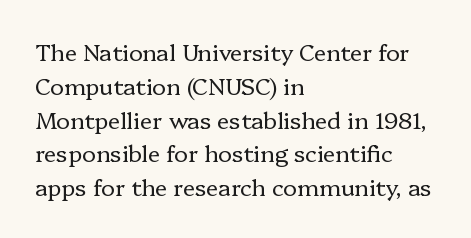
Just letters on the line, the space beneath them empty. Evenly set lines give the paragraph a standard silhouette. Heft: none added — not bold. Notice how the passage keeps a crisp vertical edge on the left only. No extra tracking has been applied to these lines. A roman cut, with each character standing at attention.
